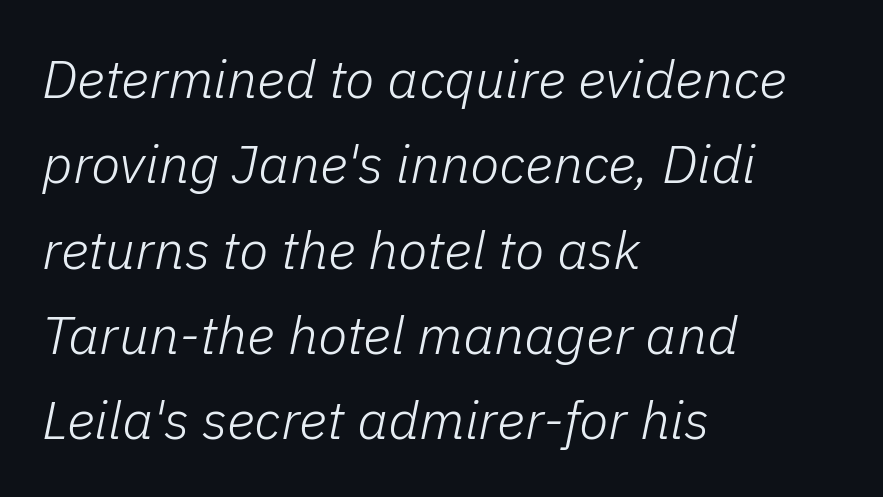
Q: Is the text bold? A: No.
Q: Is the text italic (slanted)? A: Yes, it leans right by about 11 degrees.
Q: Is the text underlined? A: No.
Q: How is the paragraph aligned? A: Left-aligned.
Q: Is the spacing between letters normal or unusually wide? A: Normal.
Q: Is the spacing between lines tight, normal or loose? A: Normal.
Q: Width (condensed, normal, or wide)? A: Normal.
Q: Stroke contrast? A: Low.
Q: x-height? A: Medium.
Q: Monospaced? A: No.
